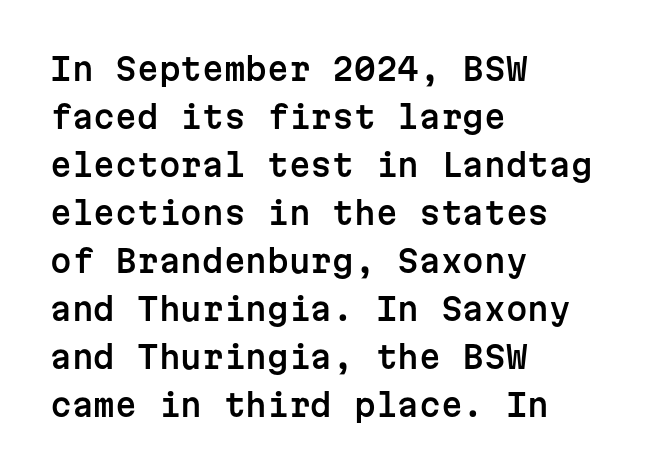
Q: Is the text italic (slanted)? A: No, it is upright.
Q: Is the typeface a serif or a sans-serif typeface? A: Sans-serif.
Q: Is the text underlined? A: No.
Q: How is the paragraph aligned? A: Left-aligned.
Q: Is the spacing between letters normal or unusually wide? A: Normal.
Q: Is the spacing between lines tight, normal or loose? A: Normal.
Q: Width (condensed, normal, or wide)? A: Normal.
Q: Stroke contrast? A: Low.
Q: x-height? A: Medium.
Q: Monospaced? A: Yes.
